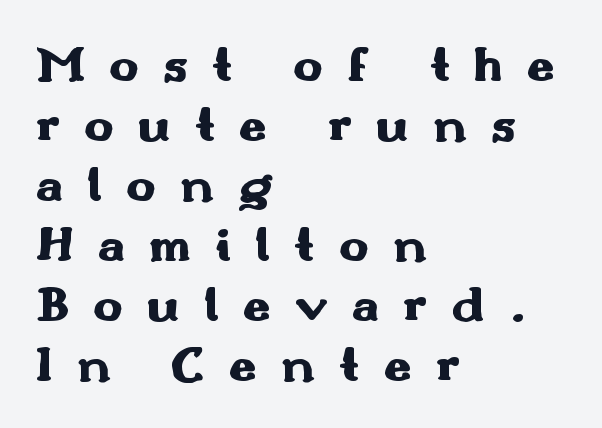
The rendering inserts visible extra space after every character. Character widths vary here, with narrow letters taking less room than wide ones. The ragged edge is on the right, which tells us the setting is flush left. Descenders are the only things crossing below the line. Does the type have serifs? No, each stem ends abruptly. The characters look thick and weighty, a clear bold.
